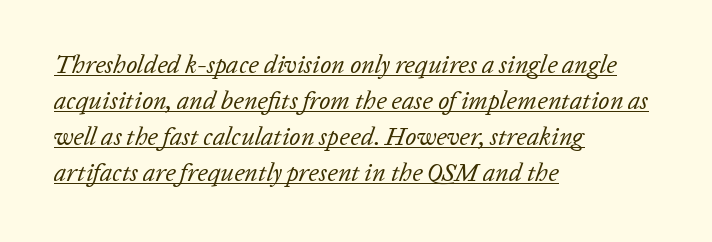
{"italic": "yes", "lean": "right", "slant_degrees": 20, "bold": "no", "underline": "yes", "align": "left", "line_spacing": "normal", "line_spacing_ratio": 1.44, "letter_spacing": "normal", "letter_spacing_em": 0.0, "glyph_px": 25}
